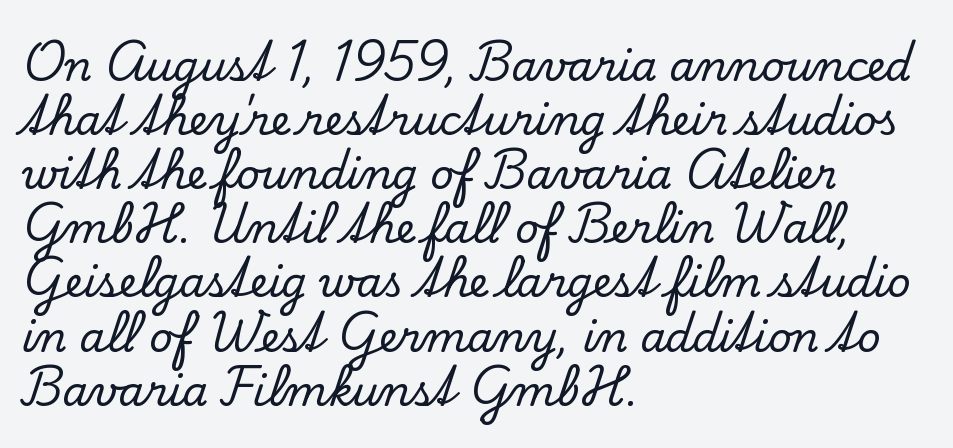
Decoration check: the copy has no underline. Reading down the block, your eye returns to a fixed left position each line. Successive baselines arrive at the customary interval. This sample uses a serif face.
